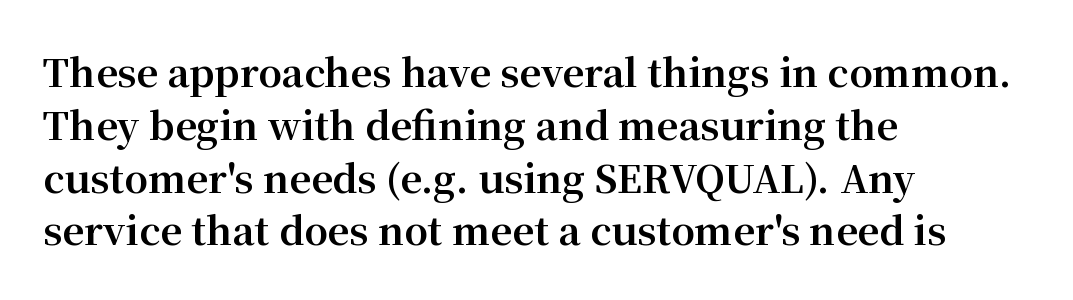
Horizontal bands of white between lines are of average thickness. Stroke thickness is high; the sample reads as a true bold. Does the copy run flush right? No — it runs flush left. The designer went with a serif here, giving each stem small feet. The type sits square on the baseline with zero lean.
